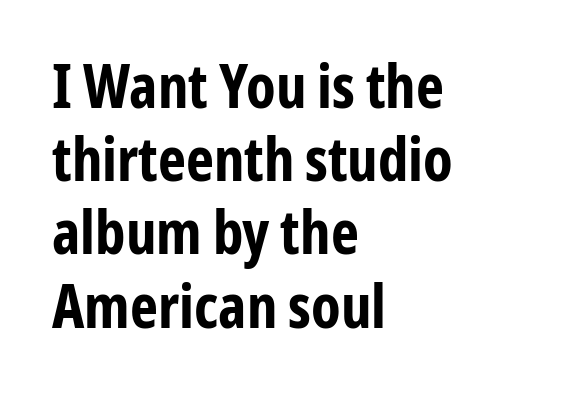
These lines are set flush left with a ragged right edge. The string is rendered with underlining switched off. Is the type bold? Yes — the strokes are clearly thick and heavy. This sample uses an upright cut, with every glyph sitting square on the baseline. The letters carry no serifs — their stems end cleanly without finishing strokes. This sample uses plain, unmodified letter spacing.
